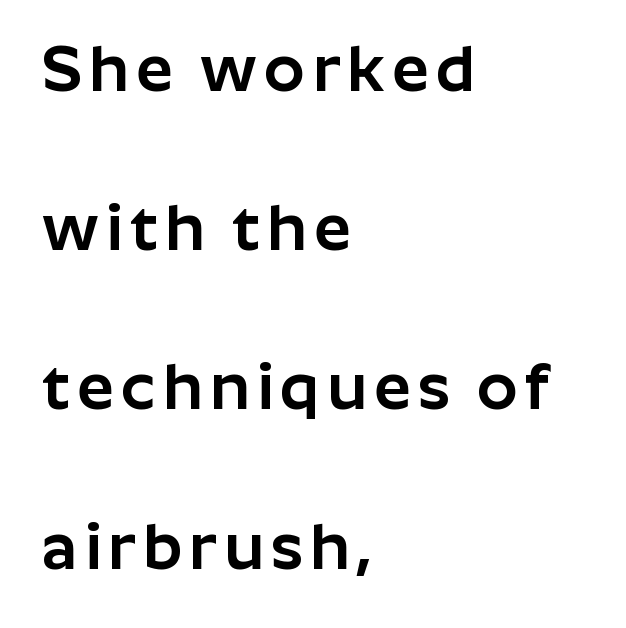
The image shows 65 px sans-serif type, upright; set left-aligned, loose line spacing (2.45x), not underlined; low stroke contrast and a medium x-height.
